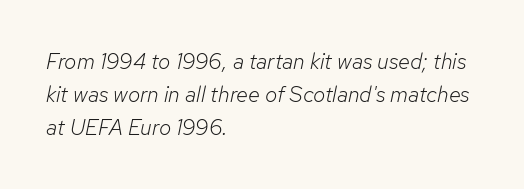
Q: Is the text bold? A: No.
Q: Is the text italic (slanted)? A: Yes, it leans right by about 12 degrees.
Q: Is the text underlined? A: No.
Q: How is the paragraph aligned? A: Left-aligned.
Q: Is the spacing between letters normal or unusually wide? A: Normal.
Q: Is the spacing between lines tight, normal or loose? A: Normal.
